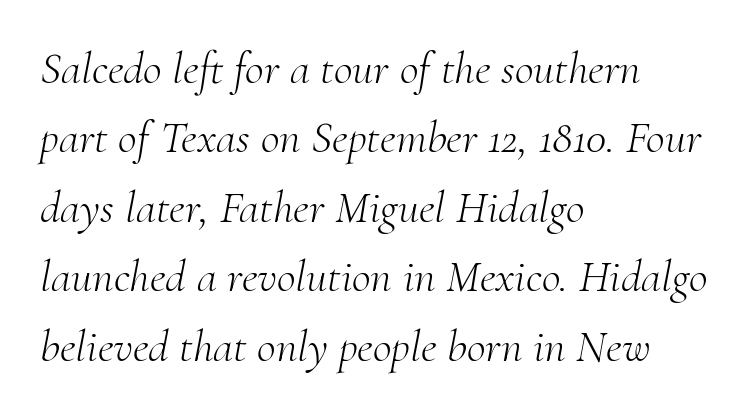
Q: Is the text bold? A: No.
Q: Is the text italic (slanted)? A: Yes, it leans right by about 10 degrees.
Q: Is the typeface a serif or a sans-serif typeface? A: Serif.
Q: Is the text underlined? A: No.
Q: How is the paragraph aligned? A: Left-aligned.
Q: Is the spacing between letters normal or unusually wide? A: Normal.
Q: Is the spacing between lines tight, normal or loose? A: Normal.
Q: Width (condensed, normal, or wide)? A: Normal.
Q: Stroke contrast? A: Medium.
Q: x-height? A: Small.
Q: Monospaced? A: No.
